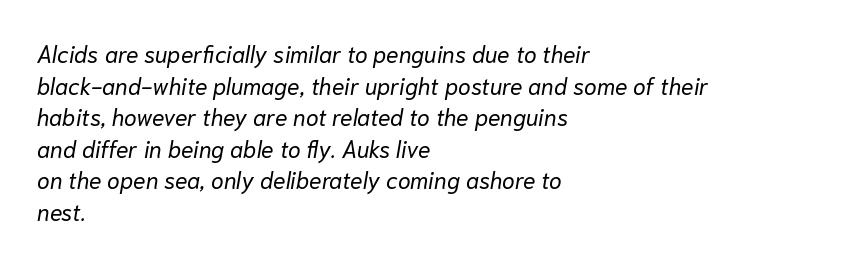
The type is set solid horizontally, with unmodified tracking. These glyphs show unthickened strokes, regular width or finer. Anything drawn beneath the words? Only blank space. Successive baselines arrive at the customary interval. The lines in this sample share a left origin and differ only in where they stop. This sample uses an oblique cut, with every glyph tilted off the vertical.
